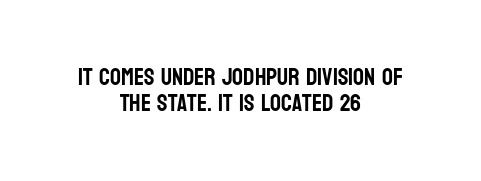
Q: Is the text italic (slanted)? A: No, it is upright.
Q: Is the text underlined? A: No.
Q: How is the paragraph aligned? A: Centered.
Q: Is the spacing between letters normal or unusually wide? A: Normal.
Q: Is the spacing between lines tight, normal or loose? A: Tight.
